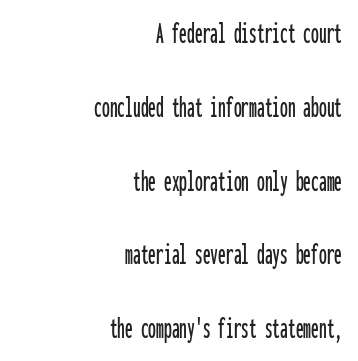
{"serif": "no", "italic": "no", "width": "condensed", "stroke_contrast": "low", "x_height": "medium", "monospaced": "yes", "underline": "no", "align": "right", "line_spacing": "loose", "line_spacing_ratio": 2.38, "letter_spacing": "normal", "letter_spacing_em": 0.0, "glyph_px": 31}
